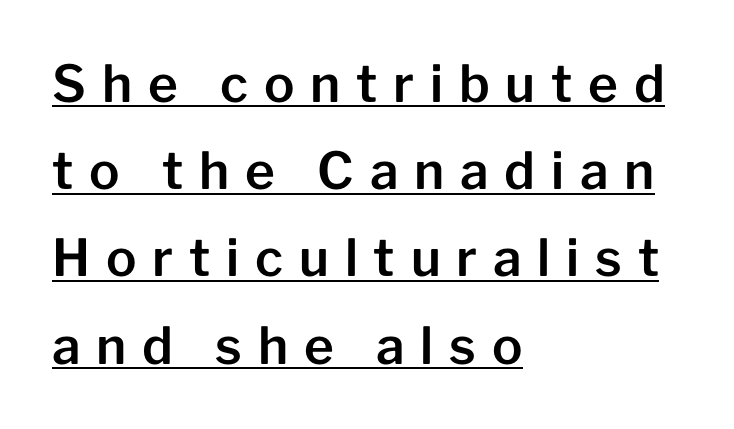
Letter spacing: wide. Unlike a traditional serif, this face leaves its strokes unadorned. These lines are set flush left with a ragged right edge. Each letter keeps its own natural width here, so spacing adapts to shape. The specimen reads as upright at a glance. The passage shown is underscored from start to finish.
